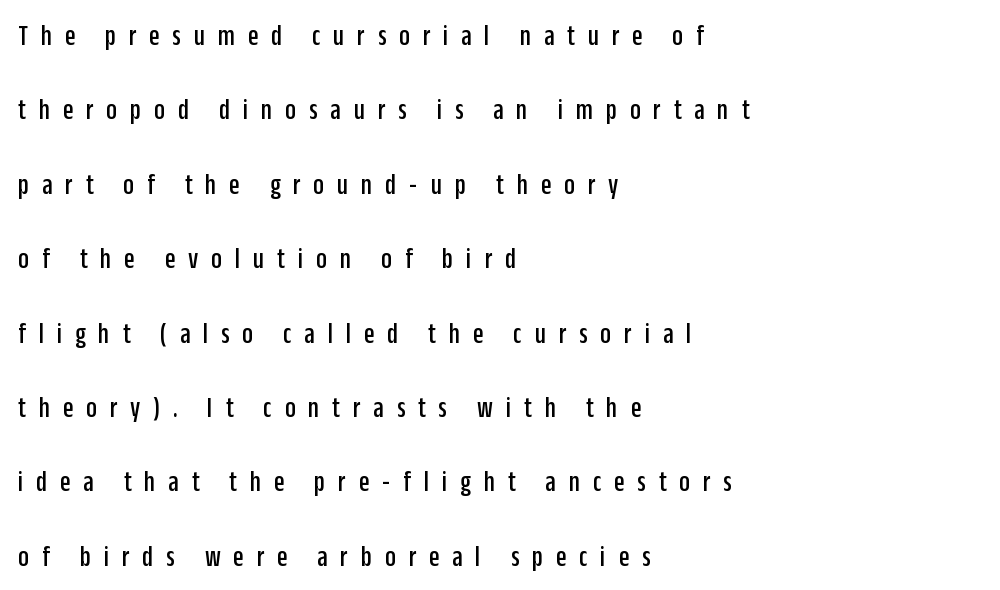
The image shows 30 px condensed sans-serif type, upright; set left-aligned, loose line spacing (2.48x), unusually wide letter spacing (+0.43 em), not underlined; low stroke contrast and a large x-height.
